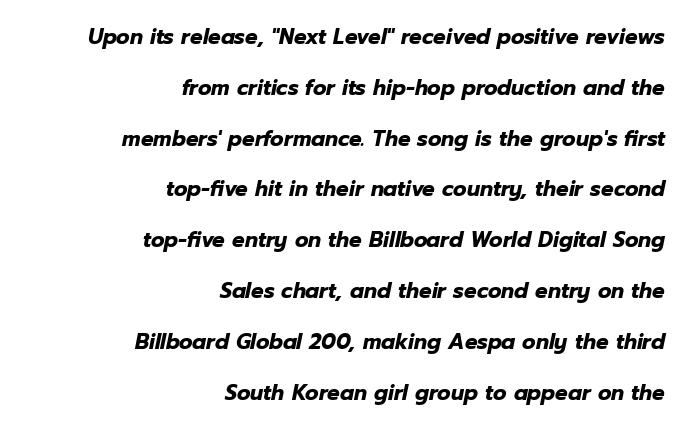
The image shows 21 px bold type, italic (leaning right); set right-aligned, loose line spacing (2.42x), normal letter spacing, not underlined.
